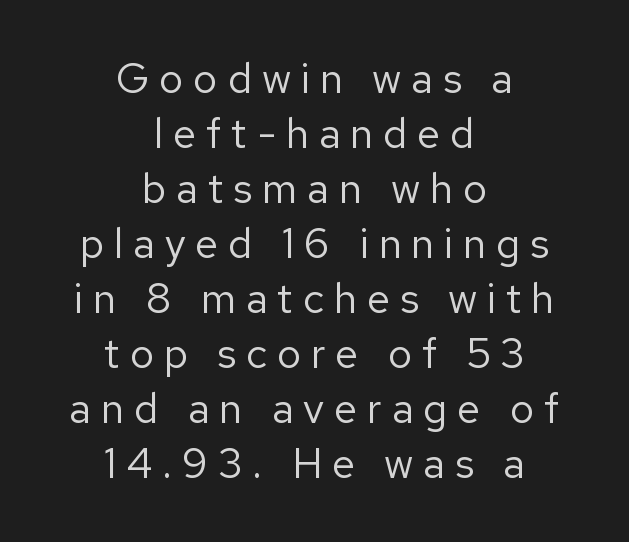
Q: Is the text bold? A: No.
Q: Is the text italic (slanted)? A: No, it is upright.
Q: Is the typeface a serif or a sans-serif typeface? A: Sans-serif.
Q: Is the text underlined? A: No.
Q: How is the paragraph aligned? A: Centered.
Q: Is the spacing between letters normal or unusually wide? A: Unusually wide.
Q: Is the spacing between lines tight, normal or loose? A: Normal.
Q: Width (condensed, normal, or wide)? A: Normal.
Q: Stroke contrast? A: Low.
Q: x-height? A: Medium.
Q: Monospaced? A: No.
